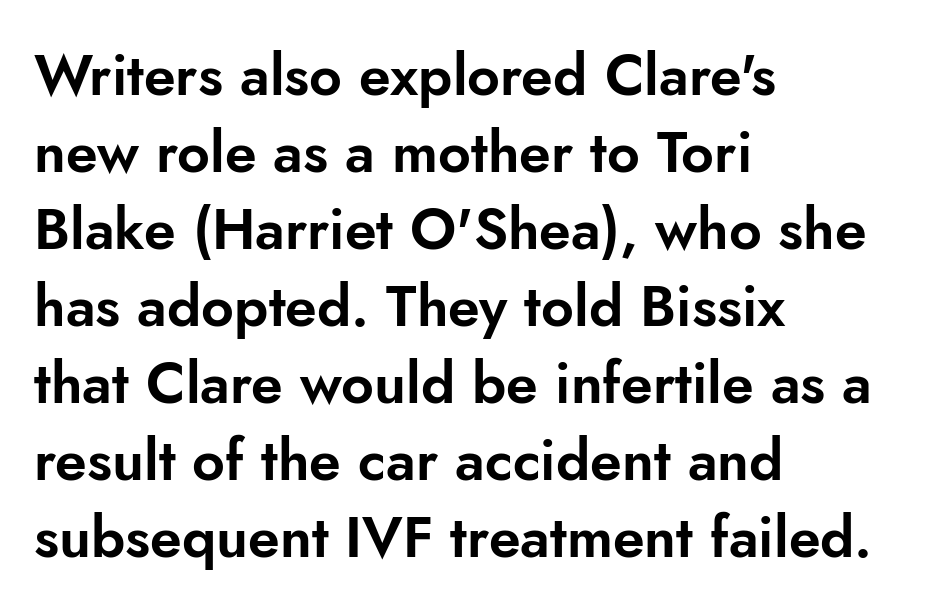
Q: Is the text italic (slanted)? A: No, it is upright.
Q: Is the typeface a serif or a sans-serif typeface? A: Sans-serif.
Q: Is the text underlined? A: No.
Q: How is the paragraph aligned? A: Left-aligned.
Q: Is the spacing between letters normal or unusually wide? A: Normal.
Q: Is the spacing between lines tight, normal or loose? A: Normal.
Q: Width (condensed, normal, or wide)? A: Normal.
Q: Stroke contrast? A: Low.
Q: x-height? A: Small.
Q: Monospaced? A: No.
